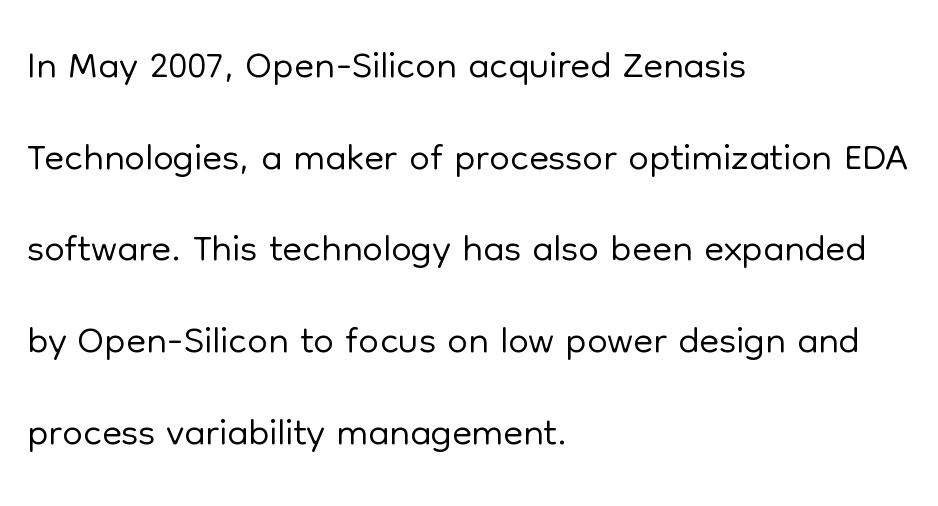
{"serif": "no", "italic": "no", "bold": "no", "weight": "light", "width": "normal", "stroke_contrast": "low", "x_height": "medium", "monospaced": "no", "underline": "no", "align": "left", "line_spacing": "normal", "line_spacing_ratio": 1.58, "letter_spacing": "normal", "letter_spacing_em": 0.0, "glyph_px": 58}
